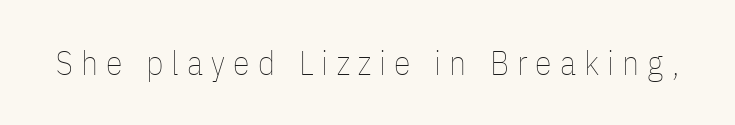
{"italic": "no", "bold": "no", "weight": "thin", "width": "condensed", "stroke_contrast": "low", "x_height": "medium", "monospaced": "no", "underline": "no", "letter_spacing": "wide", "letter_spacing_em": 0.24, "glyph_px": 34}
